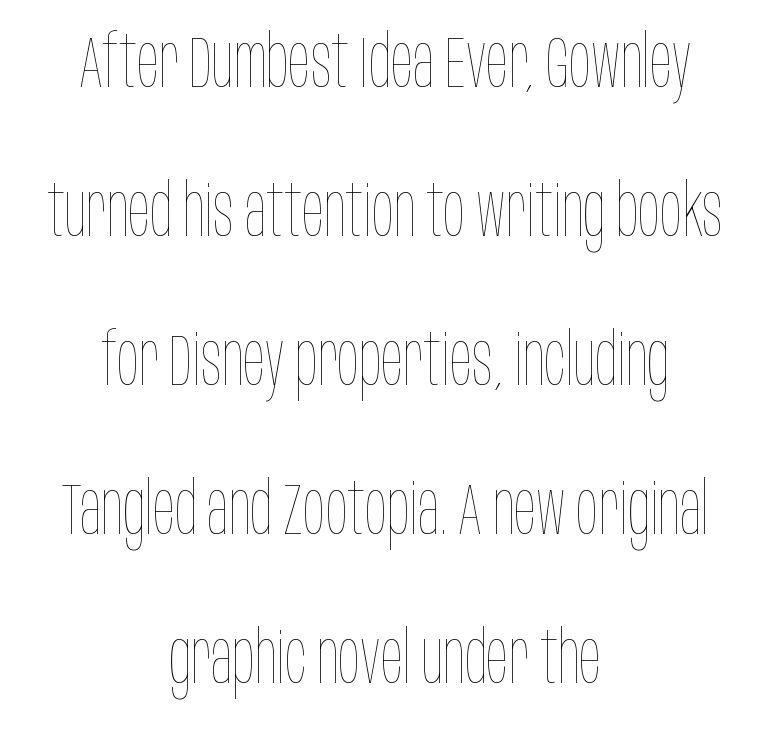
The image shows 73 px thin, condensed type, upright; set centered, loose line spacing (2.04x), normal letter spacing, not underlined; low stroke contrast and a large x-height.
